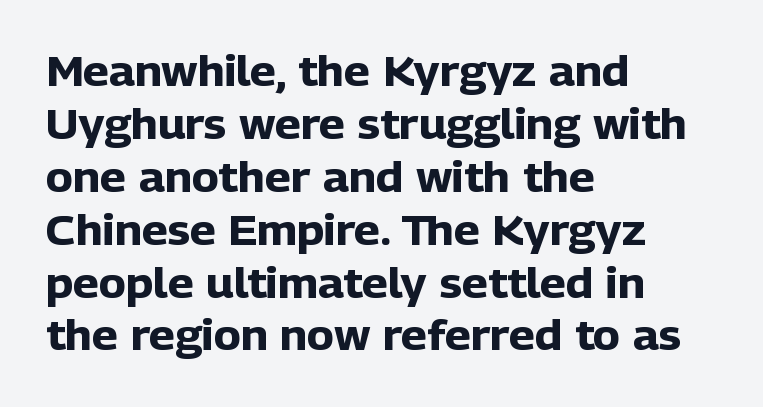
{"serif": "no", "italic": "no", "bold": "yes", "weight": "heavy", "width": "normal", "stroke_contrast": "low", "x_height": "medium", "monospaced": "no", "underline": "no", "align": "left", "line_spacing": "normal", "line_spacing_ratio": 1.29, "letter_spacing": "normal", "letter_spacing_em": 0.0, "glyph_px": 41}
